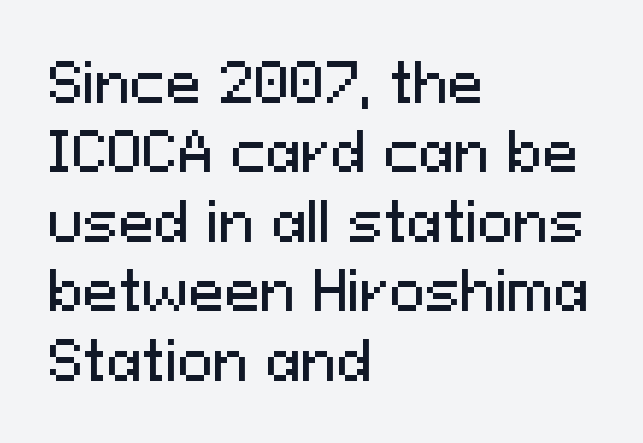
Q: Is the text italic (slanted)? A: No, it is upright.
Q: Is the typeface a serif or a sans-serif typeface? A: Sans-serif.
Q: Is the text underlined? A: No.
Q: How is the paragraph aligned? A: Left-aligned.
Q: Is the spacing between letters normal or unusually wide? A: Normal.
Q: Is the spacing between lines tight, normal or loose? A: Normal.
Q: Width (condensed, normal, or wide)? A: Normal.
Q: Stroke contrast? A: Medium.
Q: x-height? A: Medium.
Q: Monospaced? A: No.
